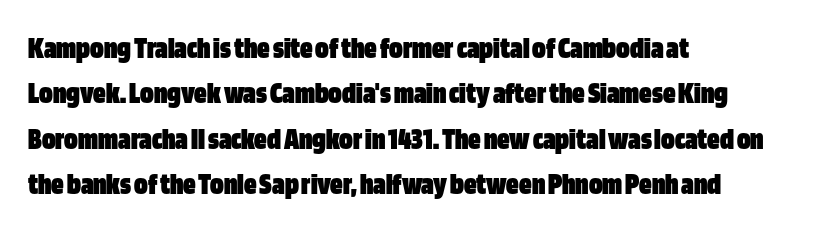
{"serif": "no", "italic": "no", "bold": "yes", "weight": "heavy", "width": "condensed", "stroke_contrast": "low", "x_height": "large", "monospaced": "no", "underline": "no", "align": "left", "line_spacing": "normal", "line_spacing_ratio": 1.46, "letter_spacing": "normal", "letter_spacing_em": 0.0, "glyph_px": 31}
